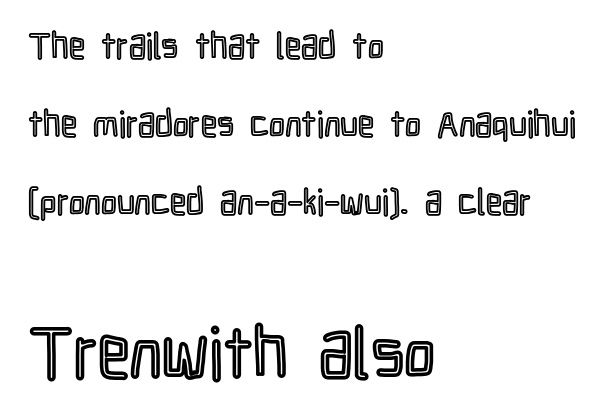
These lines are rendered in a variable-pitch font. Compare the two chunks: the lower has the greater cap height. These lines stack with their left ends in a neat column. Standard letterfit; no display-style spreading of the glyphs. This rendering features lettering with no underline. Characters remain perfectly vertical along every line.
